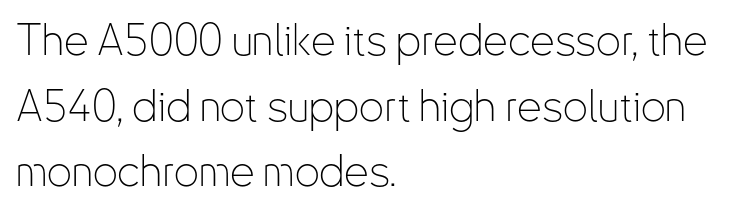
The image shows 44 px thin, condensed sans-serif type, upright; set left-aligned, normal line spacing (1.49x), normal letter spacing, not underlined; low stroke contrast and a small x-height.
